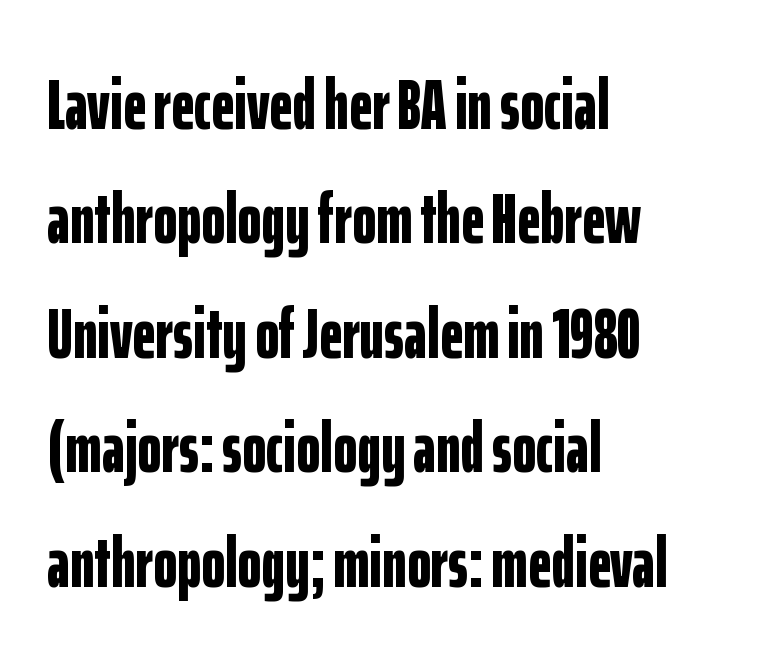
The image shows 72 px bold, condensed sans-serif type, upright; set left-aligned, normal line spacing (1.59x), normal letter spacing, not underlined; low stroke contrast and a medium x-height.
